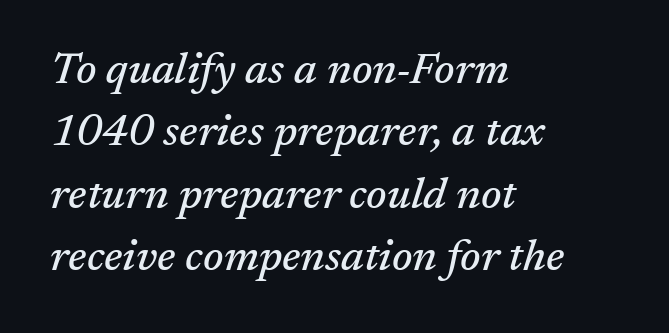
These lines were composed using italics. The horizontal fit of the characters is conventional and even. The space between consecutive lines is moderate. Descender tails drop into unmarked territory. Alignment: flush left. Little horizontal feet cap the strokes, marking this as serif type.
